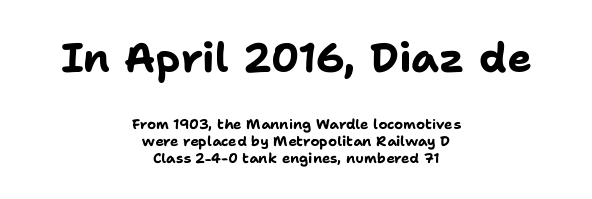
The image shows 41 px bold sans-serif type, upright; set centered, line spacing 1.24x, normal letter spacing, not underlined; the first (top) block is 2.93x larger; low stroke contrast and a medium x-height.
